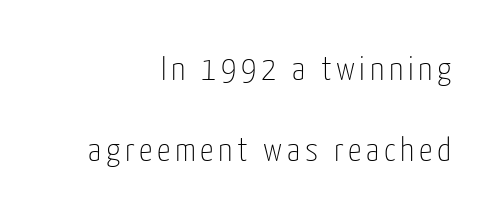
{"serif": "no", "italic": "no", "bold": "no", "weight": "thin", "width": "condensed", "stroke_contrast": "low", "x_height": "medium", "monospaced": "no", "underline": "no", "align": "right", "line_spacing": "loose", "line_spacing_ratio": 2.39, "glyph_px": 34}
